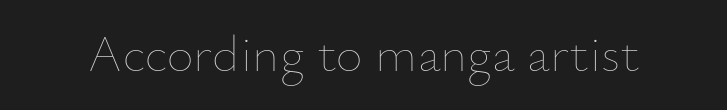
Q: Is the text bold? A: No.
Q: Is the text italic (slanted)? A: No, it is upright.
Q: Is the text underlined? A: No.
Q: Is the spacing between letters normal or unusually wide? A: Normal.
Q: Width (condensed, normal, or wide)? A: Normal.
Q: Stroke contrast? A: Low.
Q: x-height? A: Small.
Q: Monospaced? A: No.
